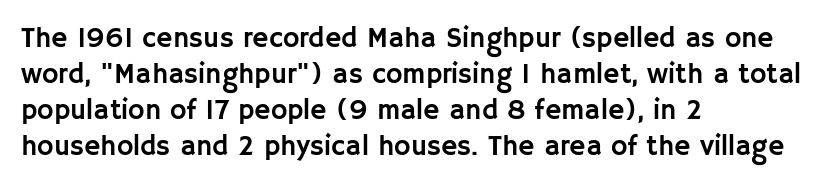
Glance below the letters and you will spot only blank space. No feet cap the strokes, marking this as sans-serif type. A student would call this left alignment; a typographer would say flush left, rag right. Quick note: not italic, upright. Varying glyph widths throughout — classic text-font behaviour. The horizontal fit of the characters is conventional and even.
